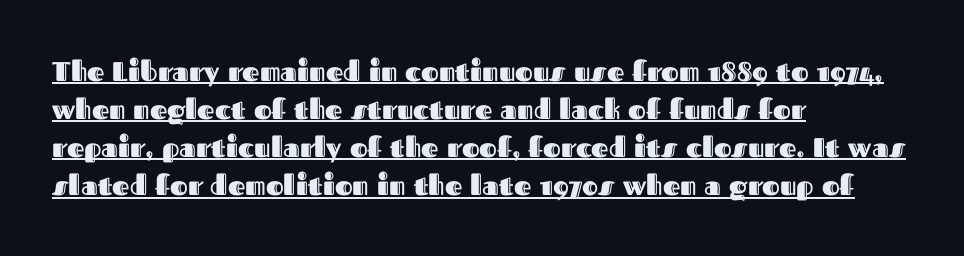
The image shows 27 px text type, upright; set left-aligned, normal line spacing (1.41x), normal letter spacing, underlined.
